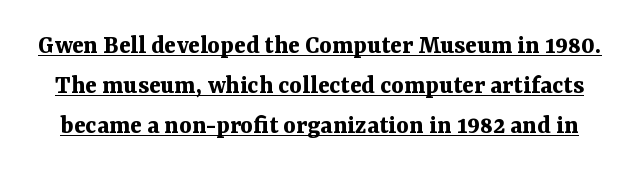
No italicization has been applied; the sample stays upright. The block of text has a typical density, with ordinary space between rows. The line texture is even and compact thanks to regular tracking. Is the type bold? Yes — the strokes are clearly thick and heavy.
